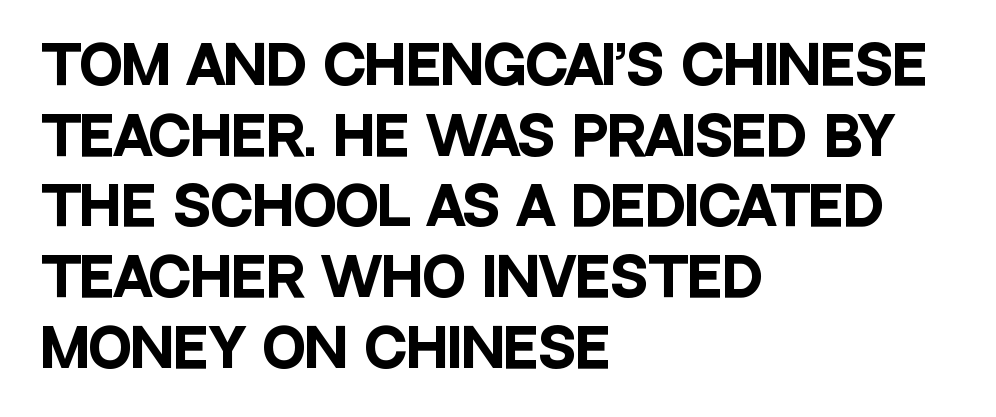
The tracking reads as untouched default to a designer's eye. Just letters on the line, the space beneath them empty. Typographically, this falls in the sans-serif category. Proportional: the letters do not fall into vertical columns.
